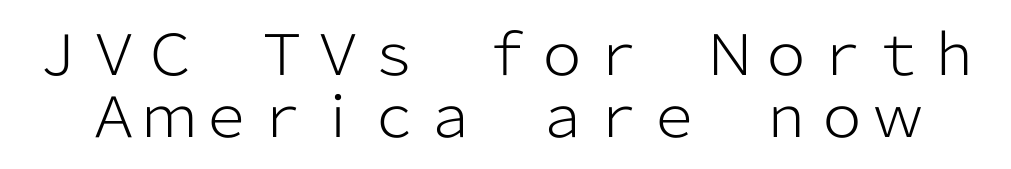
{"serif": "no", "italic": "no", "bold": "no", "weight": "light", "width": "normal", "stroke_contrast": "low", "x_height": "medium", "monospaced": "no", "underline": "no", "line_spacing": "tight", "line_spacing_ratio": 1.1, "letter_spacing": "normal", "letter_spacing_em": 0.0, "glyph_px": 56}
